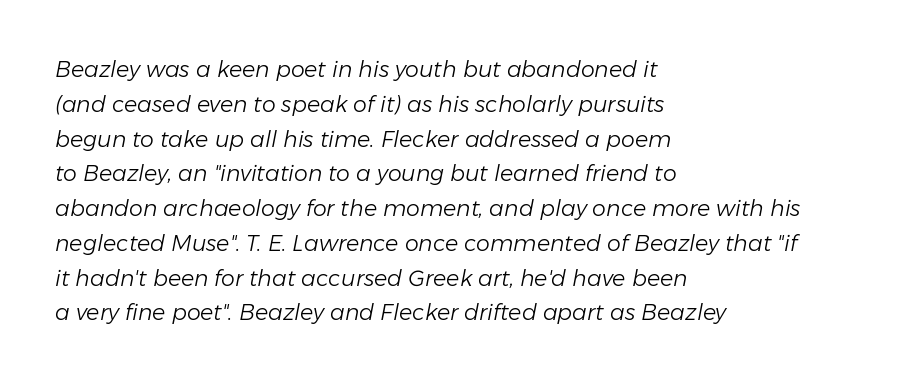
The image shows 22 px text type, italic (leaning right); set left-aligned, normal line spacing (1.58x), normal letter spacing, not underlined.
